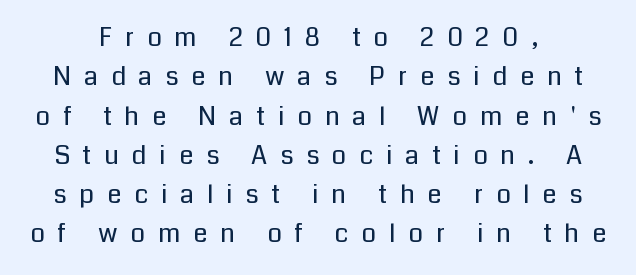
The image shows 26 px text type, upright; set normal line spacing (1.51x), unusually wide letter spacing (+0.49 em), not underlined.
